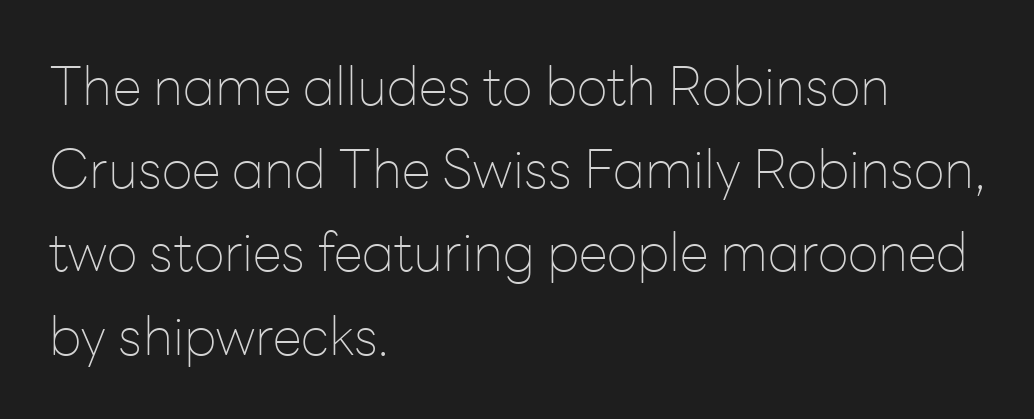
{"serif": "no", "italic": "no", "bold": "no", "weight": "thin", "width": "normal", "stroke_contrast": "low", "x_height": "medium", "monospaced": "no", "underline": "no", "align": "left", "line_spacing": "normal", "line_spacing_ratio": 1.57, "letter_spacing": "normal", "letter_spacing_em": 0.0, "glyph_px": 53}
